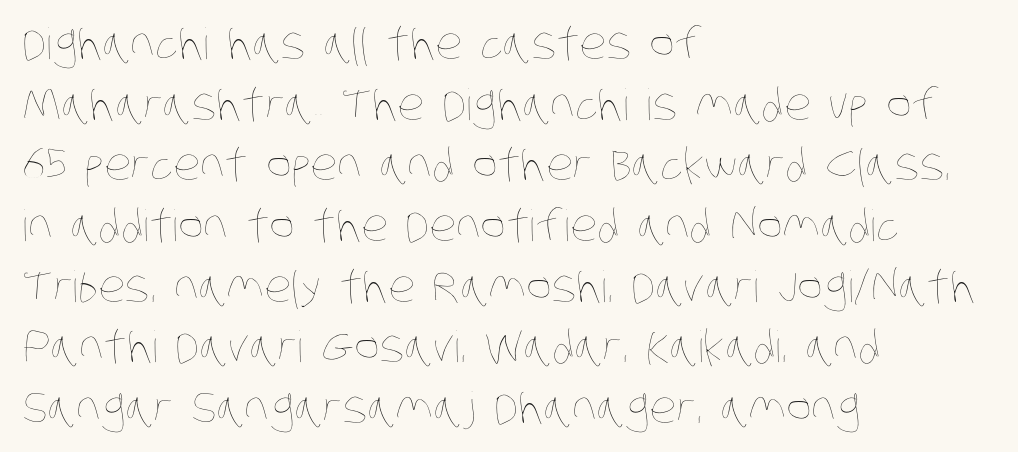
Only glyphs here, with clear space below each row. Every row of glyphs begins at an identical x-position on the left. A typesetter would call this proportional, since set widths differ per character. Summary of vertical rhythm: regular, with standard interline spacing. Weight: not bold — regular or lighter. You could call the tracking neutral — neither tight nor loose.
